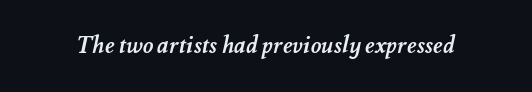
The image shows 23 px bold type; set normal letter spacing, not underlined.
